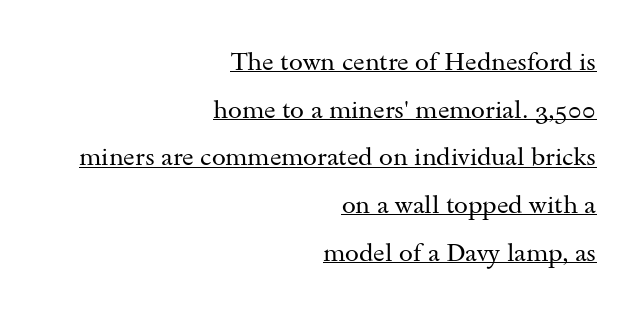
{"italic": "no", "bold": "no", "underline": "yes", "align": "right", "line_spacing": "loose", "line_spacing_ratio": 1.91, "letter_spacing": "normal", "letter_spacing_em": 0.0, "glyph_px": 25}
